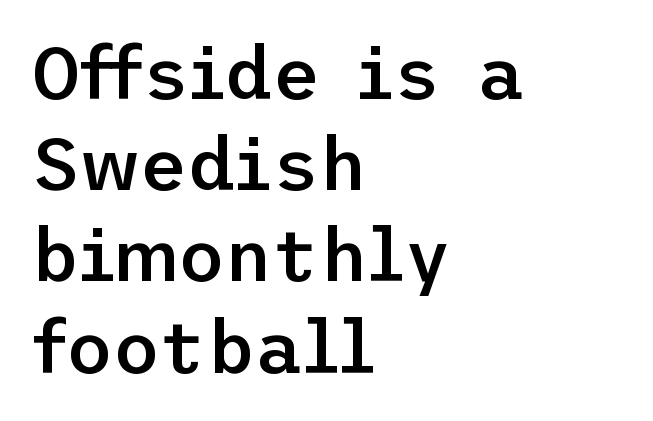
{"serif": "no", "italic": "no", "bold": "semi", "weight": "semibold", "width": "normal", "stroke_contrast": "low", "x_height": "medium", "underline": "no", "align": "left", "line_spacing": "normal", "line_spacing_ratio": 1.25, "letter_spacing": "normal", "letter_spacing_em": 0.0, "glyph_px": 73}
